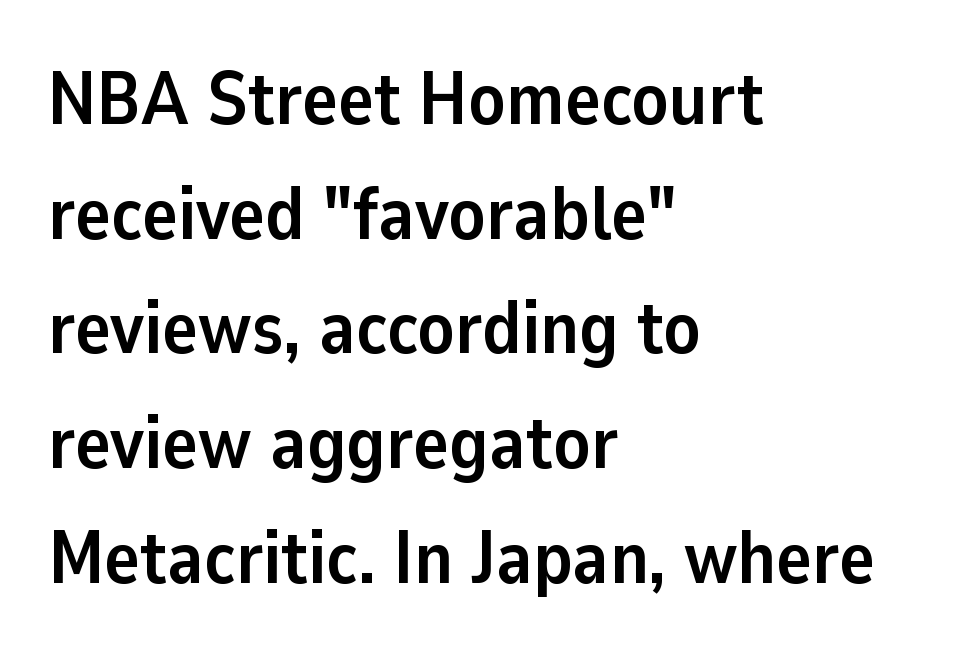
Q: Is the text bold? A: Yes.
Q: Is the text italic (slanted)? A: No, it is upright.
Q: Is the typeface a serif or a sans-serif typeface? A: Sans-serif.
Q: Is the text underlined? A: No.
Q: How is the paragraph aligned? A: Left-aligned.
Q: Is the spacing between letters normal or unusually wide? A: Normal.
Q: Is the spacing between lines tight, normal or loose? A: Normal.
Q: Width (condensed, normal, or wide)? A: Normal.
Q: Stroke contrast? A: Low.
Q: x-height? A: Medium.
Q: Monospaced? A: No.
